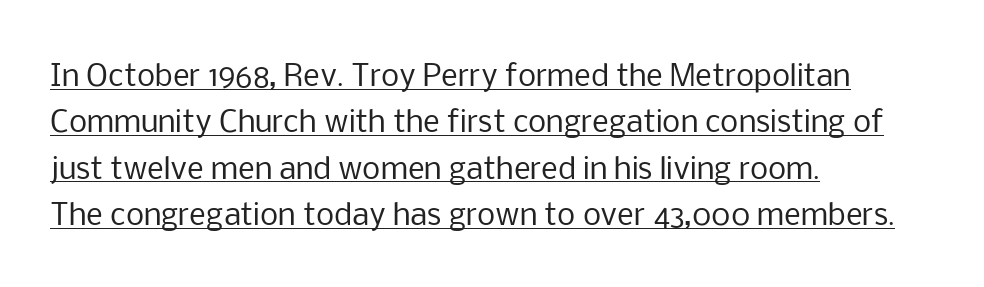
Q: Is the text bold? A: No.
Q: Is the text italic (slanted)? A: No, it is upright.
Q: Is the typeface a serif or a sans-serif typeface? A: Sans-serif.
Q: Is the text underlined? A: Yes.
Q: How is the paragraph aligned? A: Left-aligned.
Q: Is the spacing between letters normal or unusually wide? A: Normal.
Q: Is the spacing between lines tight, normal or loose? A: Normal.
Q: Width (condensed, normal, or wide)? A: Normal.
Q: Stroke contrast? A: Low.
Q: x-height? A: Medium.
Q: Monospaced? A: No.
